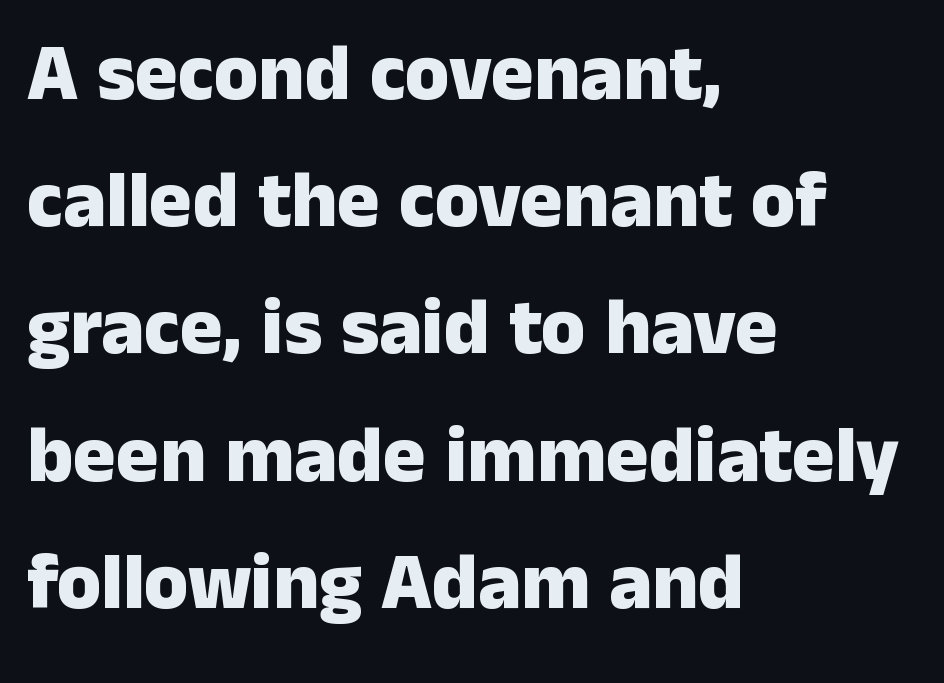
Q: Is the text bold? A: Yes.
Q: Is the text italic (slanted)? A: No, it is upright.
Q: Is the typeface a serif or a sans-serif typeface? A: Sans-serif.
Q: Is the text underlined? A: No.
Q: How is the paragraph aligned? A: Left-aligned.
Q: Is the spacing between letters normal or unusually wide? A: Normal.
Q: Is the spacing between lines tight, normal or loose? A: Normal.
Q: Width (condensed, normal, or wide)? A: Normal.
Q: Stroke contrast? A: Low.
Q: x-height? A: Medium.
Q: Monospaced? A: No.
